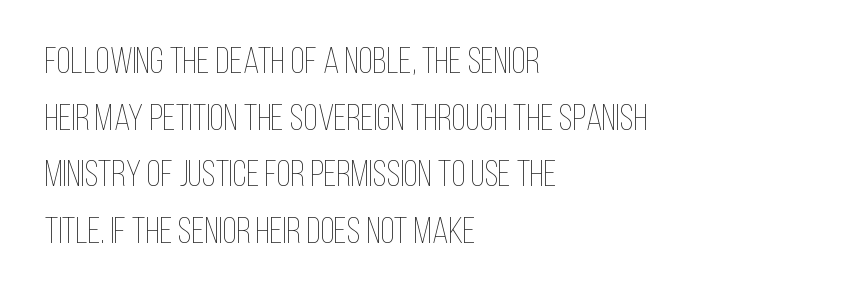
Is this a fixed-width face? No — the glyphs have proportional, varying widths. Any mark beneath the type? The region is blank. Stroke thickness stays within the range of a standard reading face or lighter. In terms of letterspacing, this is plain default setting. Tall strokes in this sample are plumb rather than angled.
